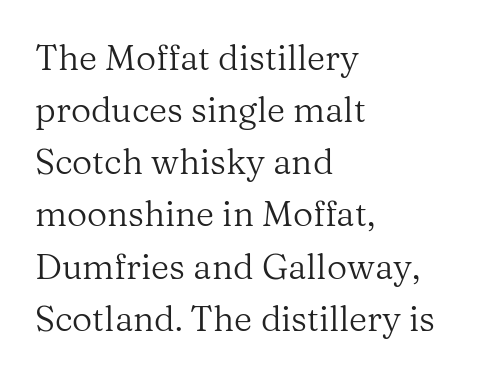
The image shows 35 px regular-weight serif type, upright; set left-aligned, normal line spacing (1.49x), normal letter spacing, not underlined; medium stroke contrast and a medium x-height.
